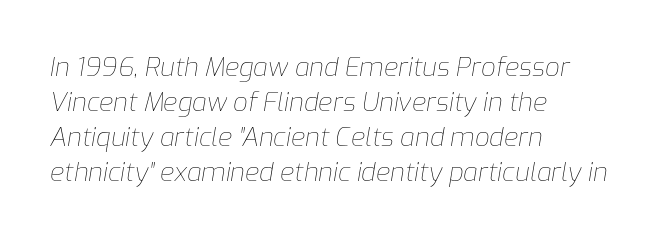
{"italic": "yes", "lean": "right", "slant_degrees": 9, "bold": "no", "underline": "no", "align": "left", "line_spacing": "normal", "line_spacing_ratio": 1.35, "letter_spacing": "normal", "letter_spacing_em": 0.0, "glyph_px": 26}
